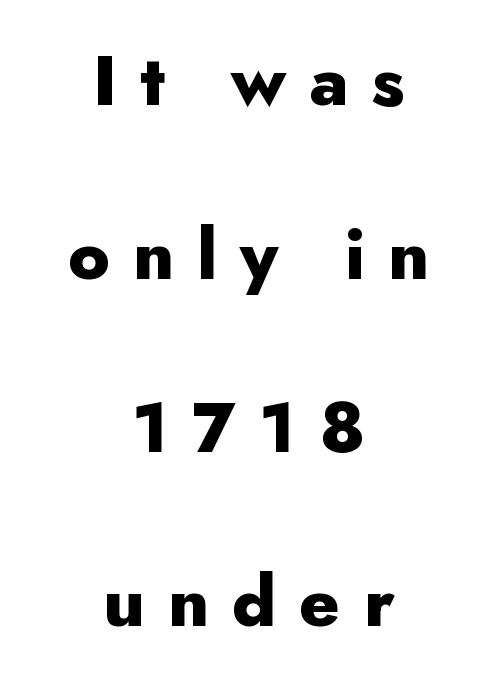
Q: Is the text bold? A: Yes.
Q: Is the text italic (slanted)? A: No, it is upright.
Q: Is the typeface a serif or a sans-serif typeface? A: Sans-serif.
Q: Is the text underlined? A: No.
Q: How is the paragraph aligned? A: Centered.
Q: Is the spacing between letters normal or unusually wide? A: Unusually wide.
Q: Is the spacing between lines tight, normal or loose? A: Loose.
Q: Width (condensed, normal, or wide)? A: Normal.
Q: Stroke contrast? A: Low.
Q: x-height? A: Small.
Q: Monospaced? A: No.
